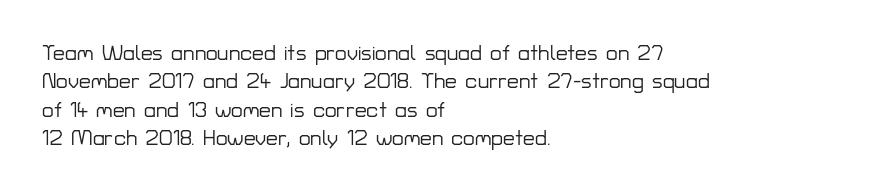
Q: Is the text italic (slanted)? A: No, it is upright.
Q: Is the text underlined? A: No.
Q: How is the paragraph aligned? A: Left-aligned.
Q: Is the spacing between letters normal or unusually wide? A: Normal.
Q: Is the spacing between lines tight, normal or loose? A: Normal.
